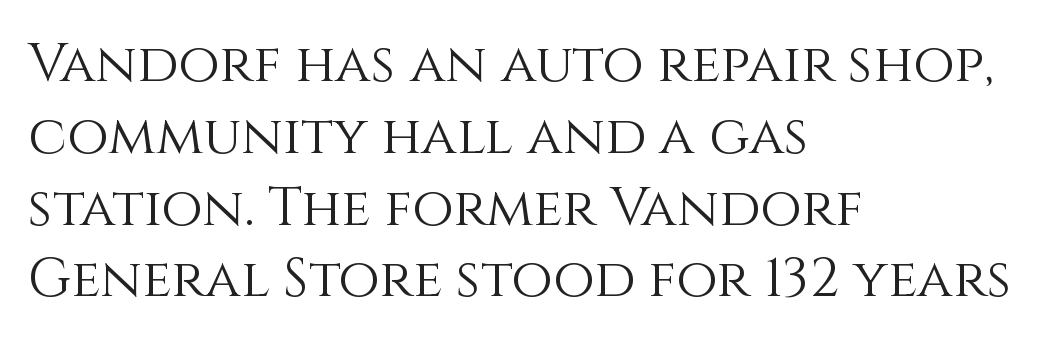
{"italic": "no", "bold": "no", "weight": "light", "width": "normal", "stroke_contrast": "medium", "x_height": "large", "monospaced": "no", "underline": "no", "align": "left", "line_spacing": "normal", "line_spacing_ratio": 1.33, "letter_spacing": "normal", "letter_spacing_em": 0.0, "glyph_px": 54}
